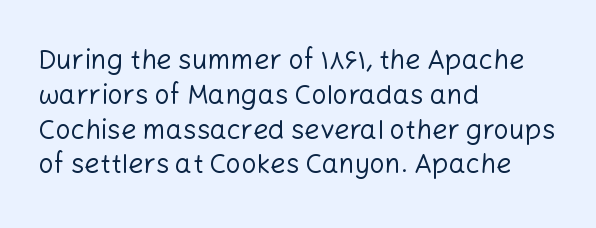
Q: Is the text bold? A: No.
Q: Is the text italic (slanted)? A: No, it is upright.
Q: Is the text underlined? A: No.
Q: How is the paragraph aligned? A: Left-aligned.
Q: Is the spacing between letters normal or unusually wide? A: Normal.
Q: Is the spacing between lines tight, normal or loose? A: Normal.
